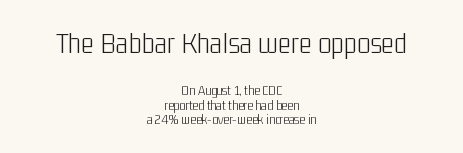
Q: Is the text bold? A: No.
Q: Is the text italic (slanted)? A: No, it is upright.
Q: Is the typeface a serif or a sans-serif typeface? A: Sans-serif.
Q: Is the text underlined? A: No.
Q: How is the paragraph aligned? A: Centered.
Q: Is the spacing between letters normal or unusually wide? A: Normal.
Q: Is the spacing between lines tight, normal or loose? A: Tight.
Q: Which block of text is set in a larger size, the first (top) or the second (bottom)? A: The first (top) one.
Q: Width (condensed, normal, or wide)? A: Condensed.
Q: Stroke contrast? A: Low.
Q: x-height? A: Medium.
Q: Monospaced? A: No.
